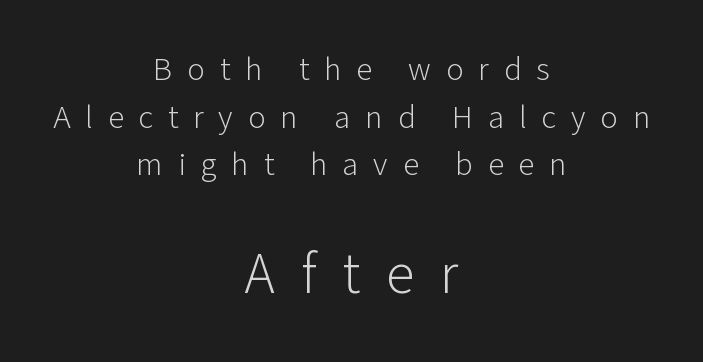
The image shows 58 px light sans-serif type, upright; set centered, normal line spacing (1.44x), unusually wide letter spacing (+0.45 em), not underlined; the second (bottom) block is 1.76x larger; low stroke contrast and a medium x-height.
